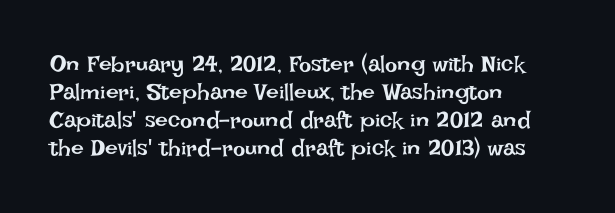
Every stem runs plumb, perpendicular to the baseline. Layout note: lines flush left. Decoration check: the copy has no underline. Short note: letters normally spaced.
